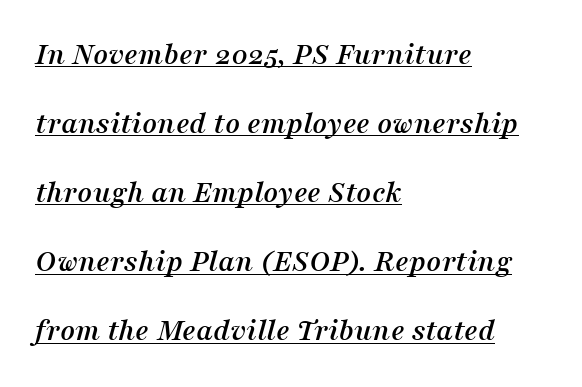
Q: Is the text italic (slanted)? A: Yes, it leans right by about 16 degrees.
Q: Is the typeface a serif or a sans-serif typeface? A: Serif.
Q: Is the text underlined? A: Yes.
Q: How is the paragraph aligned? A: Left-aligned.
Q: Is the spacing between letters normal or unusually wide? A: Normal.
Q: Is the spacing between lines tight, normal or loose? A: Loose.
Q: Width (condensed, normal, or wide)? A: Normal.
Q: Stroke contrast? A: Medium.
Q: x-height? A: Medium.
Q: Monospaced? A: No.
